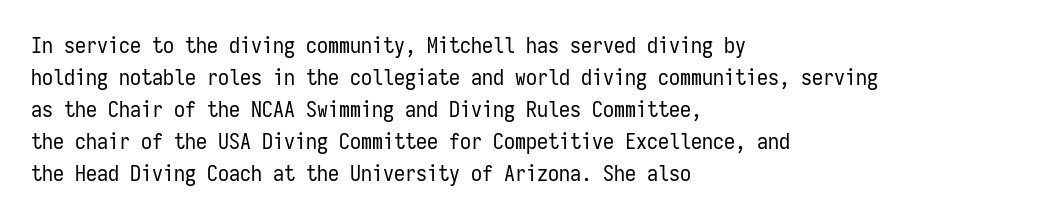
This sample uses an upright cut, with every glyph sitting square on the baseline. Check the space under the baseline: it is left empty. These lines are set flush left with a ragged right edge. Weight: not bold — regular or lighter.
